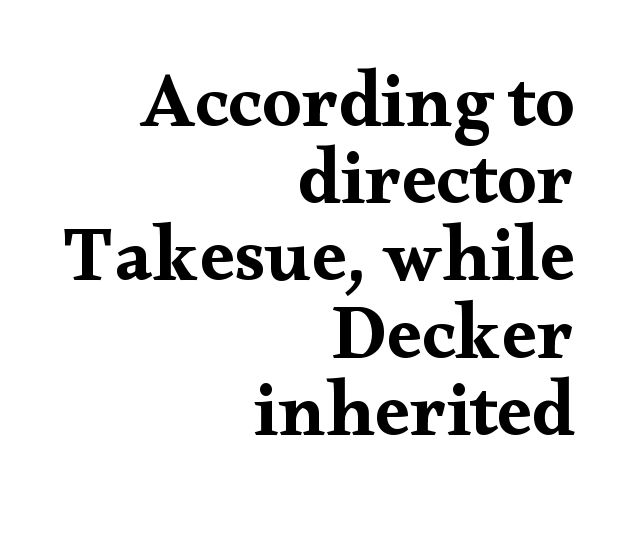
Q: Is the text italic (slanted)? A: No, it is upright.
Q: Is the typeface a serif or a sans-serif typeface? A: Serif.
Q: Is the text underlined? A: No.
Q: How is the paragraph aligned? A: Right-aligned.
Q: Is the spacing between letters normal or unusually wide? A: Normal.
Q: Is the spacing between lines tight, normal or loose? A: Tight.
Q: Width (condensed, normal, or wide)? A: Wide.
Q: Stroke contrast? A: Medium.
Q: x-height? A: Small.
Q: Monospaced? A: No.
